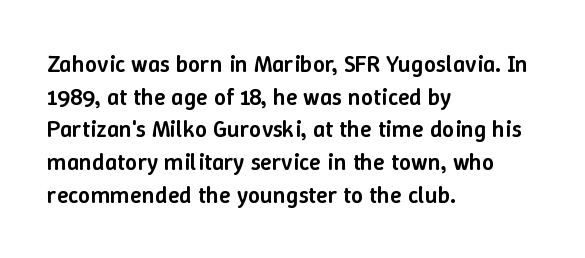
One glance says typical: line gaps are just what's usual. Tracking value appears to be zero — textbook default spacing. Tall strokes in this sample are plumb rather than angled. Firm but not heavy-handed strokes: this text is semibold.
